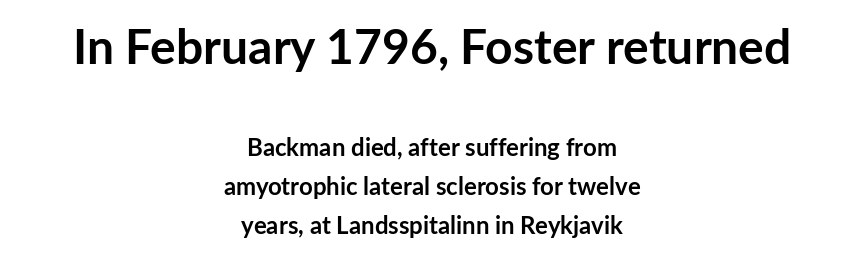
The image shows 48 px semibold sans-serif type, upright; set centered, normal line spacing (1.62x), normal letter spacing, not underlined; the first (top) block is 2.0x larger; low stroke contrast and a medium x-height.
